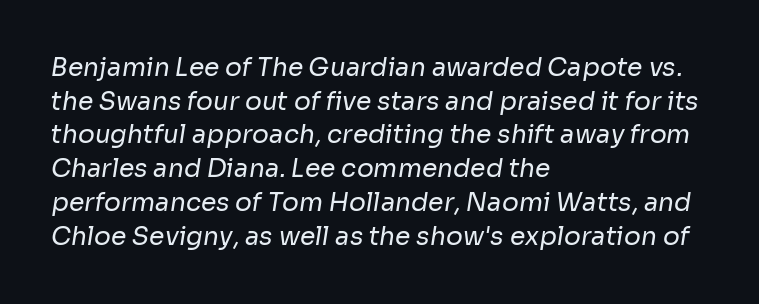
{"bold": "no", "underline": "no", "align": "left", "line_spacing": "normal", "line_spacing_ratio": 1.35, "letter_spacing": "normal", "letter_spacing_em": 0.0, "glyph_px": 25}
